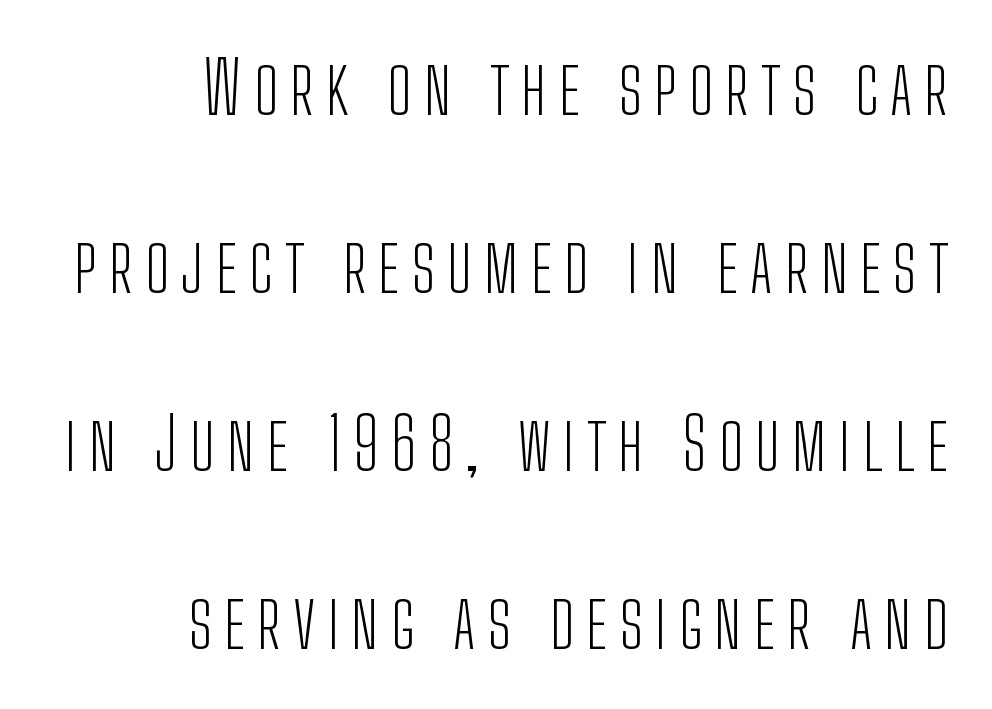
Q: Is the text bold? A: No.
Q: Is the text italic (slanted)? A: No, it is upright.
Q: Is the typeface a serif or a sans-serif typeface? A: Sans-serif.
Q: Is the text underlined? A: No.
Q: How is the paragraph aligned? A: Right-aligned.
Q: Is the spacing between lines tight, normal or loose? A: Loose.
Q: Width (condensed, normal, or wide)? A: Condensed.
Q: Stroke contrast? A: Low.
Q: x-height? A: Medium.
Q: Monospaced? A: No.
